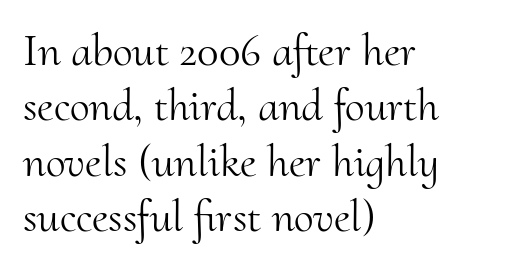
Q: Is the text bold? A: No.
Q: Is the text italic (slanted)? A: No, it is upright.
Q: Is the typeface a serif or a sans-serif typeface? A: Serif.
Q: Is the text underlined? A: No.
Q: How is the paragraph aligned? A: Left-aligned.
Q: Is the spacing between letters normal or unusually wide? A: Normal.
Q: Width (condensed, normal, or wide)? A: Normal.
Q: Stroke contrast? A: Medium.
Q: x-height? A: Small.
Q: Monospaced? A: No.
